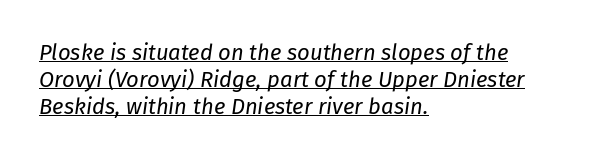
The lines are quadded left. Tall strokes in this sample are angled rather than plumb. The line texture is even and compact thanks to regular tracking. Think standard paragraph weight, or any step lighter than that. The glyphs are accompanied by a horizontal stroke just below them.
